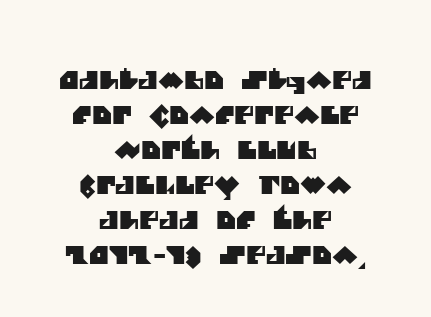
Q: Is the text underlined? A: No.
Q: How is the paragraph aligned? A: Centered.
Q: Is the spacing between letters normal or unusually wide? A: Normal.
Q: Is the spacing between lines tight, normal or loose? A: Normal.
